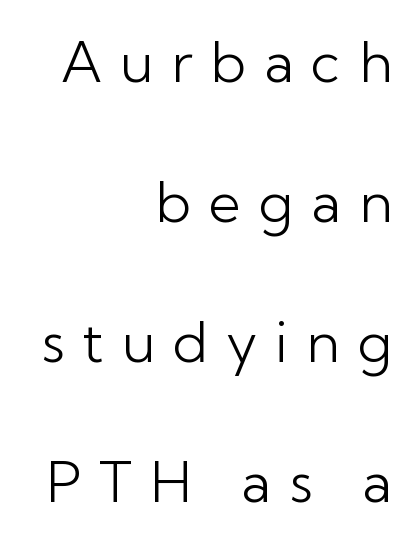
Q: Is the text bold? A: No.
Q: Is the text italic (slanted)? A: No, it is upright.
Q: Is the typeface a serif or a sans-serif typeface? A: Sans-serif.
Q: Is the text underlined? A: No.
Q: How is the paragraph aligned? A: Right-aligned.
Q: Is the spacing between letters normal or unusually wide? A: Unusually wide.
Q: Is the spacing between lines tight, normal or loose? A: Loose.
Q: Width (condensed, normal, or wide)? A: Normal.
Q: Stroke contrast? A: Low.
Q: x-height? A: Medium.
Q: Monospaced? A: No.
